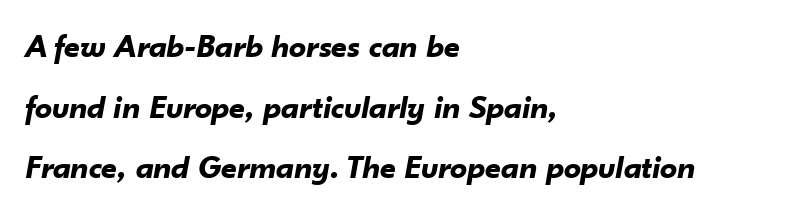
The letters sit at their default tracking, neither squeezed nor spread. I'd describe the lettering as bold — thick and assertive. The rendering applies a slant to the glyphs. Is this a fixed-width face? No — the glyphs have proportional, varying widths.
